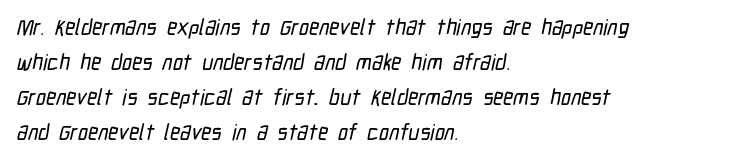
Q: Is the text underlined? A: No.
Q: How is the paragraph aligned? A: Left-aligned.
Q: Is the spacing between letters normal or unusually wide? A: Normal.
Q: Is the spacing between lines tight, normal or loose? A: Normal.
